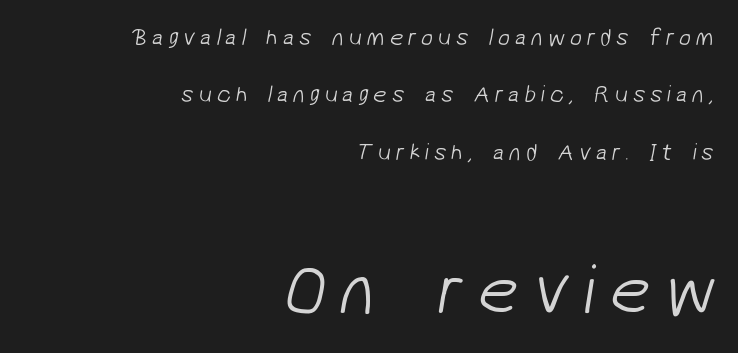
{"serif": "no", "bold": "no", "weight": "light", "width": "normal", "stroke_contrast": "low", "x_height": "medium", "monospaced": "no", "underline": "no", "align": "right", "line_spacing": "loose", "line_spacing_ratio": 2.39, "letter_spacing": "wide", "letter_spacing_em": 0.2, "larger_block": "second", "size_ratio": 3.0, "glyph_px": 72}
